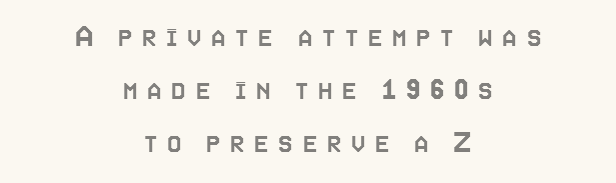
Each line is balanced around a shared central axis. No italicization has been applied; the sample stays upright. Bare-footed words on every line. Is there much room between lines? A standard amount, neither cramped nor airy.
